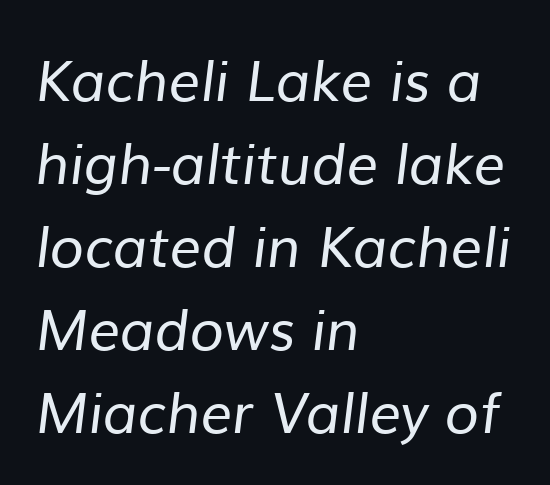
{"serif": "no", "bold": "no", "weight": "regular", "width": "normal", "stroke_contrast": "low", "x_height": "medium", "monospaced": "no", "underline": "no", "align": "left", "line_spacing": "normal", "line_spacing_ratio": 1.48, "letter_spacing": "normal", "letter_spacing_em": 0.0, "glyph_px": 56}
